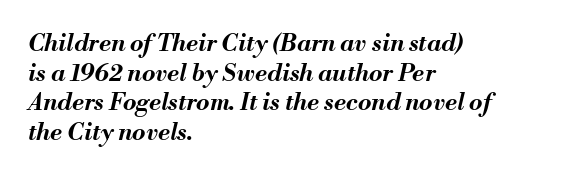
The image shows 24 px bold type, italic (leaning right); set left-aligned, line spacing 1.23x, normal letter spacing, not underlined.
